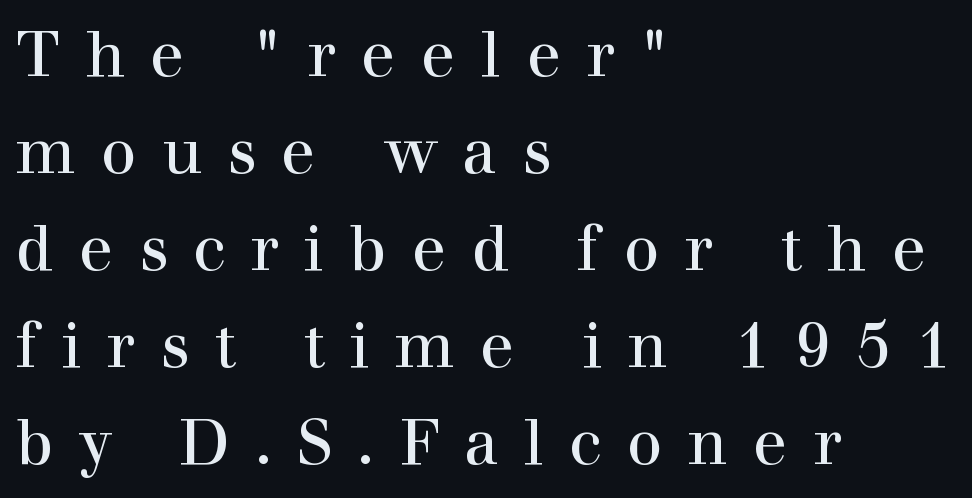
{"serif": "yes", "italic": "no", "bold": "no", "weight": "regular", "width": "normal", "stroke_contrast": "high", "x_height": "medium", "monospaced": "no", "underline": "no", "align": "left", "line_spacing": "normal", "line_spacing_ratio": 1.54, "letter_spacing": "wide", "letter_spacing_em": 0.4, "glyph_px": 63}
